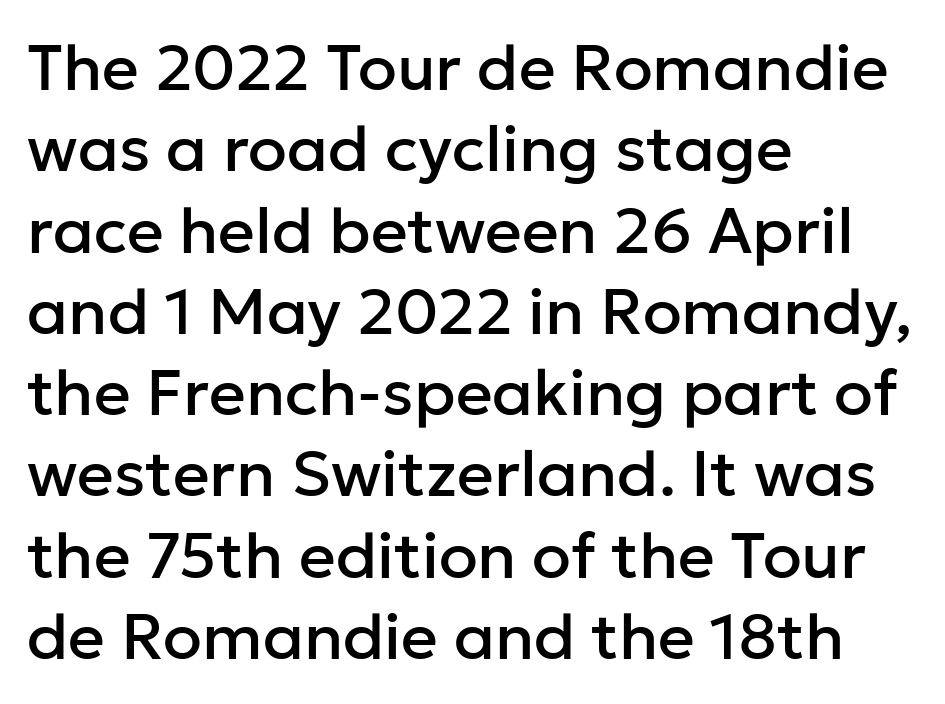
The passage shown has conventional tracking throughout. Unlike italic type, these characters show no tilt at all. In terms of leading, this rendering sits right in the middle. Typographically, this falls in the sans-serif category. The space directly below the letters is spotless.
